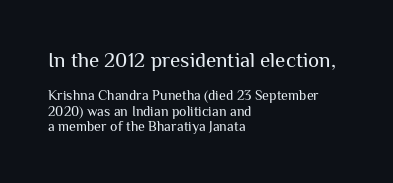
These lines keep a tight, regular rhythm from letter to letter. Leading is clearly below the norm, producing a dense column. Italic: no, the glyphs are upright roman. Line beginnings align vertically; line endings do not. The emphasis by scale lands on block number one, above.
